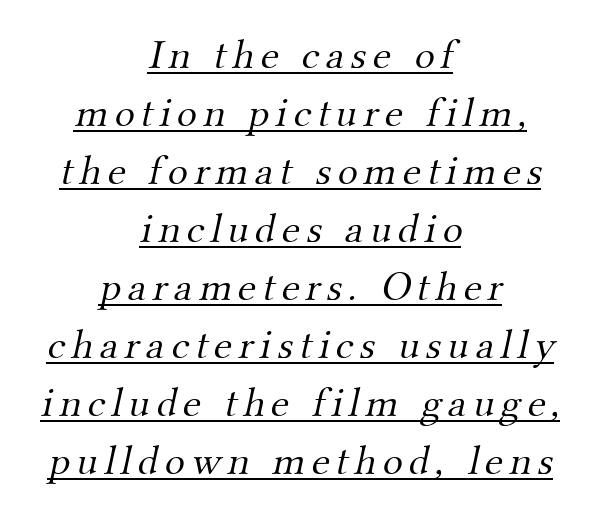
The image shows 42 px light serif type; set centered, normal line spacing (1.38x), underlined; medium stroke contrast and a small x-height.
